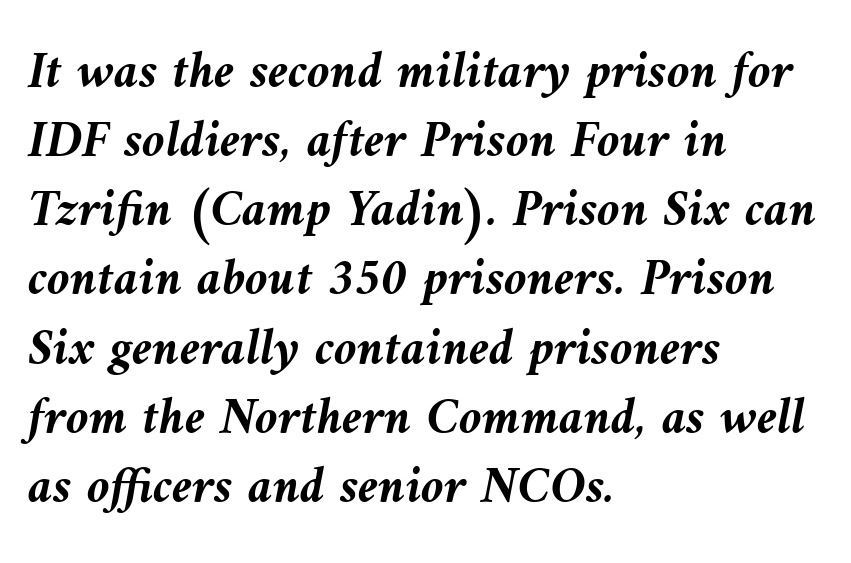
Compared with typical body copy, the letter spacing here is the same. Emphasis by weight is at full strength: bold. The specimen omits any rule beneath the text block's lines. Quick note: interline space is typical.
